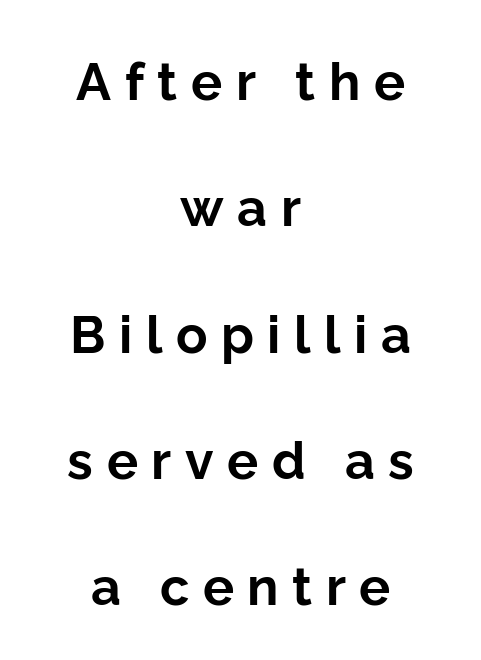
The image shows 52 px bold sans-serif type, upright; set centered, loose line spacing (2.43x), unusually wide letter spacing (+0.26 em), not underlined; low stroke contrast and a medium x-height.
